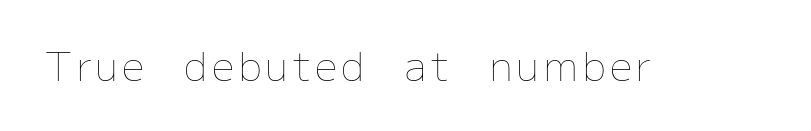
The image shows 40 px thin type, upright; set not underlined; low stroke contrast and a medium x-height.
